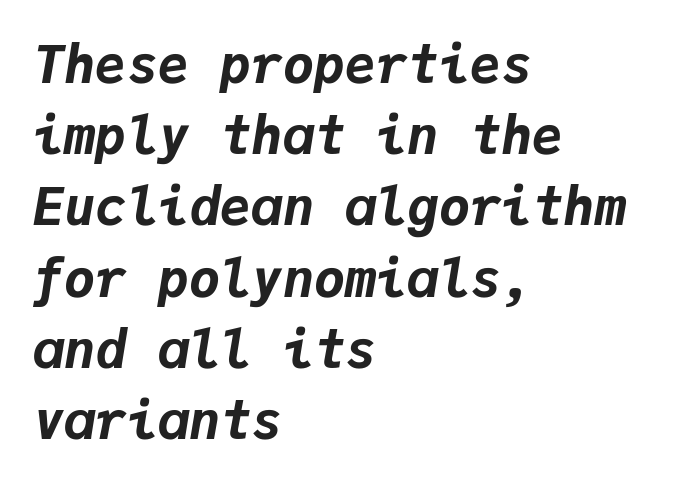
The image shows 52 px bold type, italic (leaning right), monospaced; set left-aligned, normal line spacing (1.37x), normal letter spacing, not underlined; low stroke contrast and a medium x-height.
